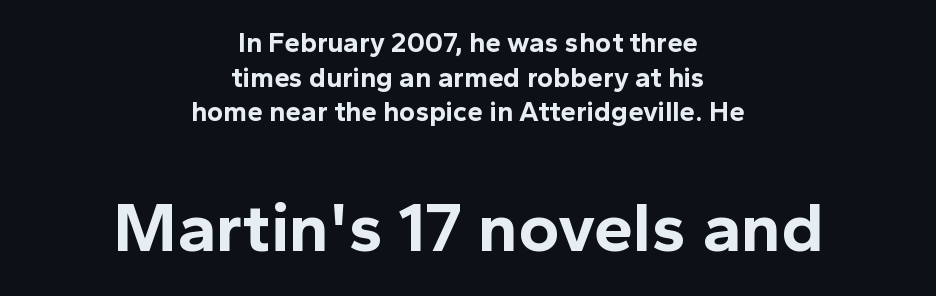
Compare the two chunks: the lower has the greater cap height. Typesetter's note: full bold, strokes at maximum text heaviness. Are there feet on the stems? There aren't — it's a sans. The rag falls on both sides of this text block equally.
